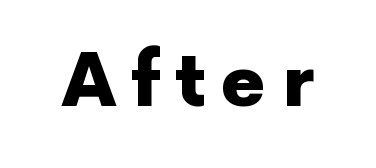
{"serif": "no", "italic": "no", "bold": "yes", "weight": "heavy", "width": "normal", "x_height": "medium", "monospaced": "no", "underline": "no", "letter_spacing": "wide", "letter_spacing_em": 0.22, "glyph_px": 73}
